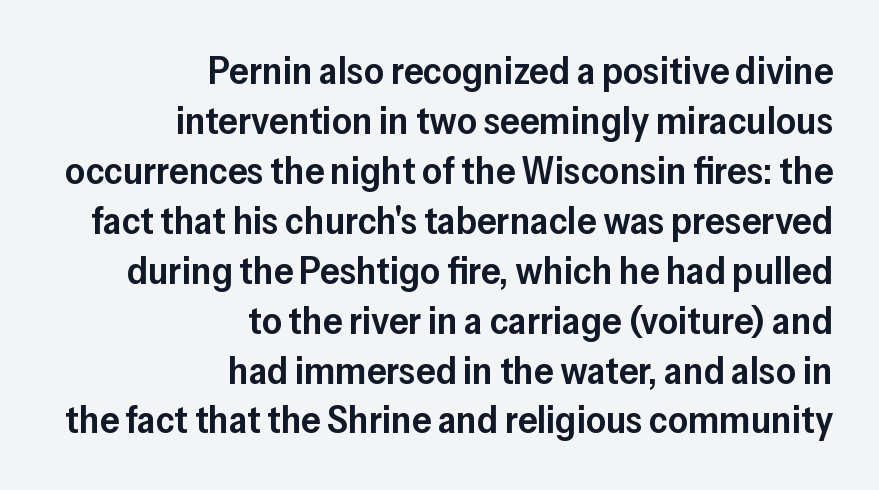
The image shows 39 px semibold sans-serif type, upright; set right-aligned, normal line spacing (1.28x), normal letter spacing, not underlined; low stroke contrast and a medium x-height.
